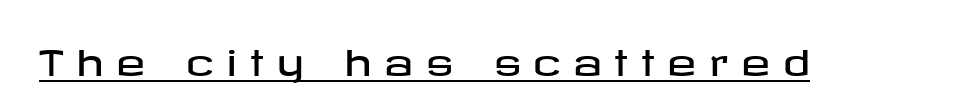
The image shows 35 px wide sans-serif type, upright; set unusually wide letter spacing (+0.36 em), underlined; low stroke contrast and a medium x-height.
